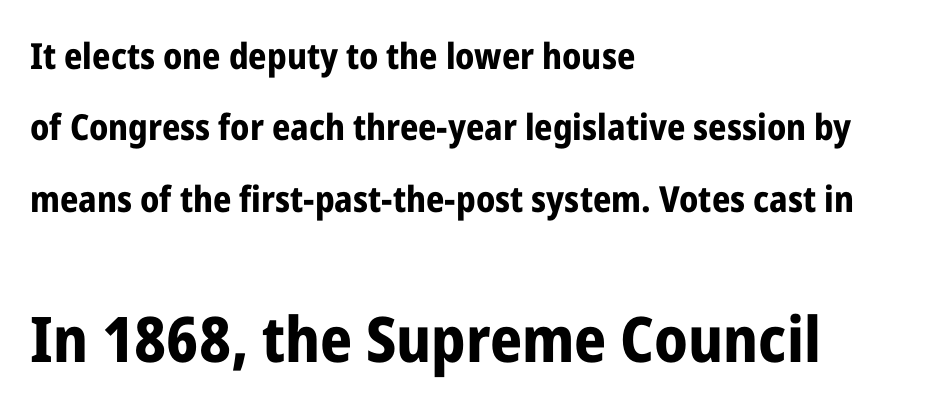
Does the lettering tilt? It doesn't — this is upright. Larger block? The one below; the one above is distinctly smaller. Look at the stroke-to-counter ratio: heavy, a bold. The lines are quadded left.
